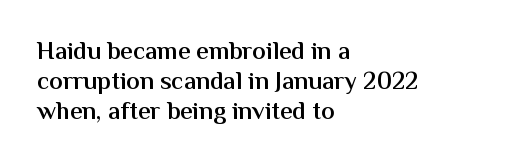
{"italic": "no", "bold": "semi", "underline": "no", "align": "left", "line_spacing_ratio": 1.2, "letter_spacing": "normal", "letter_spacing_em": 0.0, "glyph_px": 25}
